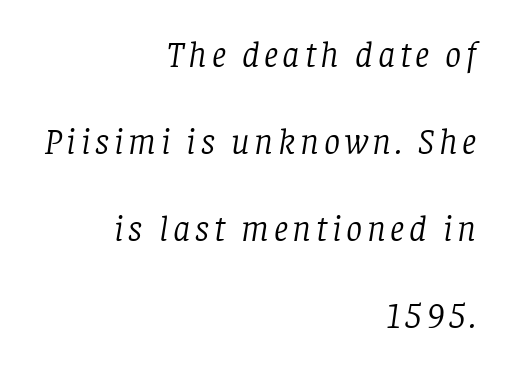
Typographically, this falls in the serif category. Airy leading. This sample uses an oblique cut, with every glyph tilted off the vertical. The letters advance in unequal steps, a hallmark of proportional type. Casual observation: everything's shoved over to the right. Stem width sits at or under what a default text font uses.
